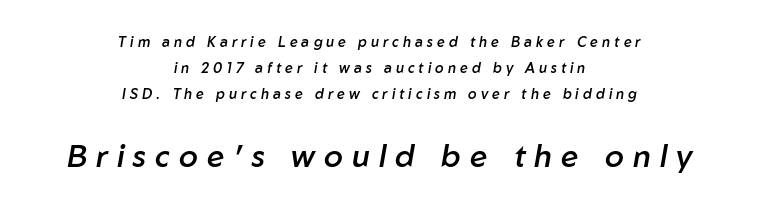
{"italic": "yes", "lean": "right", "slant_degrees": 10, "bold": "semi", "weight": "semibold", "width": "normal", "stroke_contrast": "low", "x_height": "medium", "monospaced": "no", "underline": "no", "align": "center", "line_spacing_ratio": 1.86, "letter_spacing": "wide", "letter_spacing_em": 0.29, "larger_block": "second", "size_ratio": 2.21, "glyph_px": 31}
